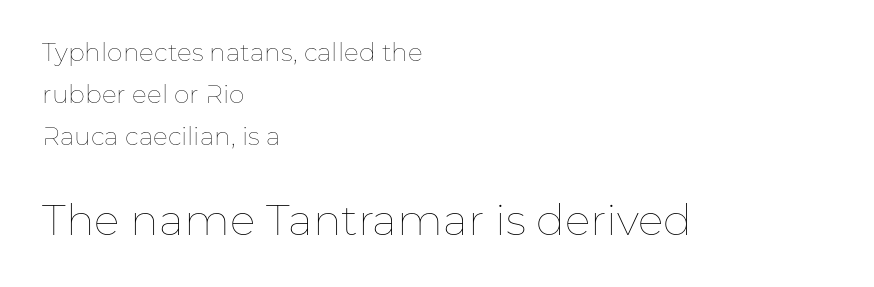
Here the designer chose a conventional face with non-uniform glyph widths. No extra ink here — the face is not bold. The space directly below the letters is spotless. This is roman type, the default non-slanted kind.
